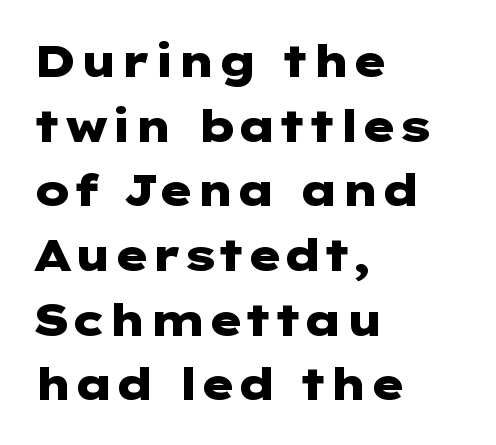
These lines sit exactly where default settings would place them. Style check: upright. The paragraph has a hard left edge and a soft right edge. Spacing between characters is what you'd get straight out of the box. To sum up the face: it is a sans, with no serifs.
